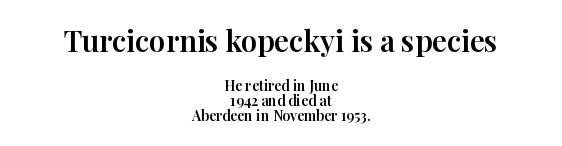
The image shows 29 px serif type, upright; set centered, tight line spacing (1.09x), normal letter spacing, not underlined; the first (top) block is 2.07x larger; high stroke contrast and a medium x-height.
